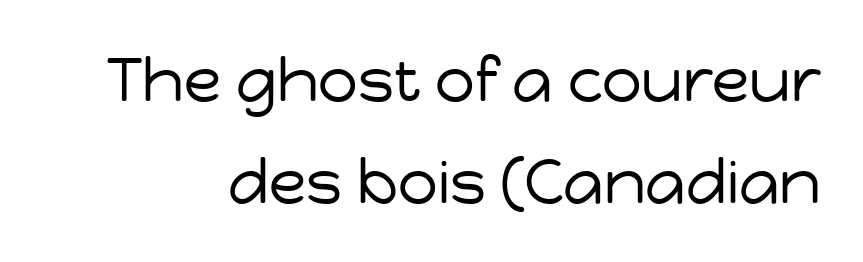
The image shows 62 px regular-weight sans-serif type, upright; set normal line spacing (1.65x), normal letter spacing, not underlined; low stroke contrast and a medium x-height.
